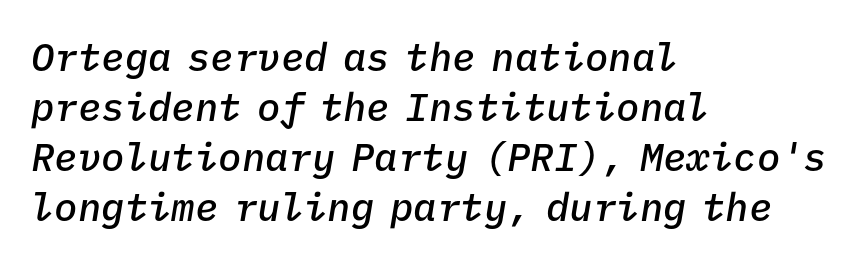
The lines in this sample share a left origin and differ only in where they stop. Does the weight exceed regular? Yes, but only to semibold. Spacing verdict: monospaced, one width for all characters. The typography opts for an oblique posture over an upright one. Descenders are the only things crossing below the line.
